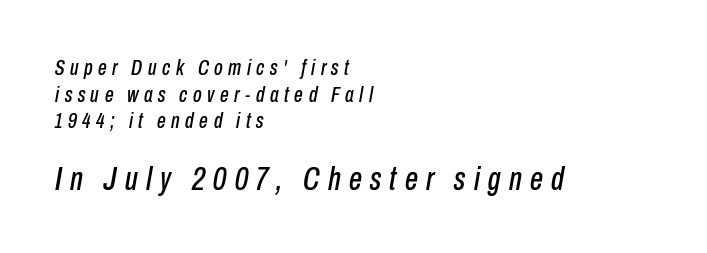
The rendering uses natural spacing where letterforms have individual widths. The font's italic variant was chosen for this text. Any mark beneath the type? The region is blank. Between these two stacked blocks, the lower one wins on size. Every row of glyphs begins at an identical x-position on the left.
